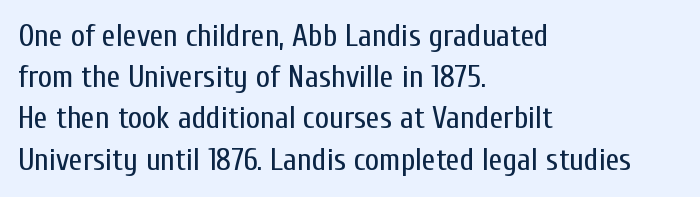
The image shows 31 px regular-weight, condensed sans-serif type, upright; set left-aligned, normal line spacing (1.33x), normal letter spacing, not underlined; low stroke contrast and a medium x-height.
